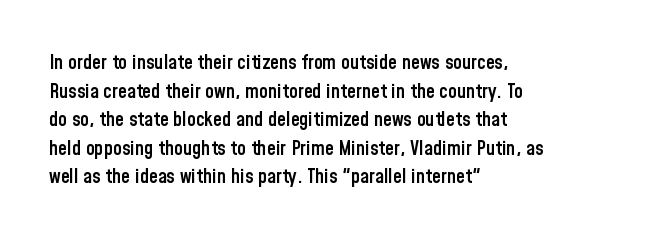
The image shows 20 px text type, upright; set left-aligned, normal line spacing (1.43x), normal letter spacing, not underlined.
